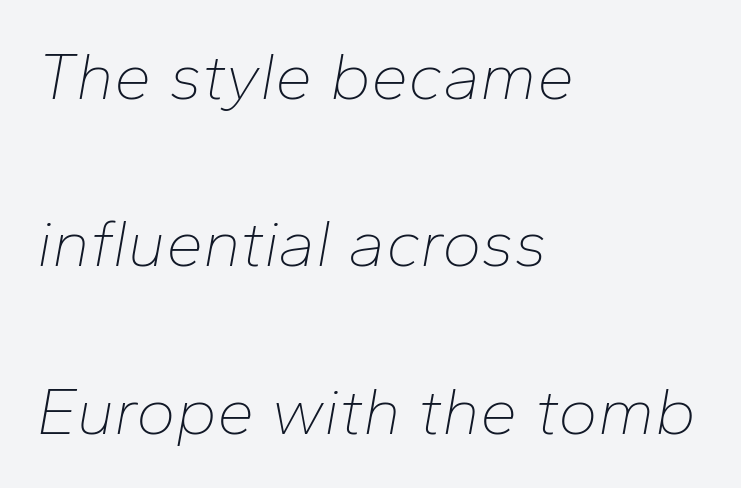
The image shows 67 px thin type, italic (leaning right); set left-aligned, loose line spacing (2.5x), normal letter spacing, not underlined; low stroke contrast and a medium x-height.
